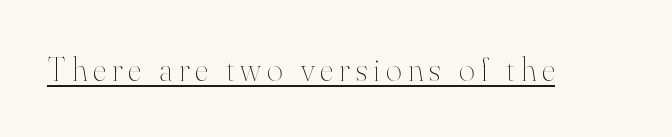
Q: Is the text bold? A: No.
Q: Is the text italic (slanted)? A: No, it is upright.
Q: Is the text underlined? A: Yes.
Q: Width (condensed, normal, or wide)? A: Normal.
Q: Stroke contrast? A: High.
Q: x-height? A: Small.
Q: Monospaced? A: No.
